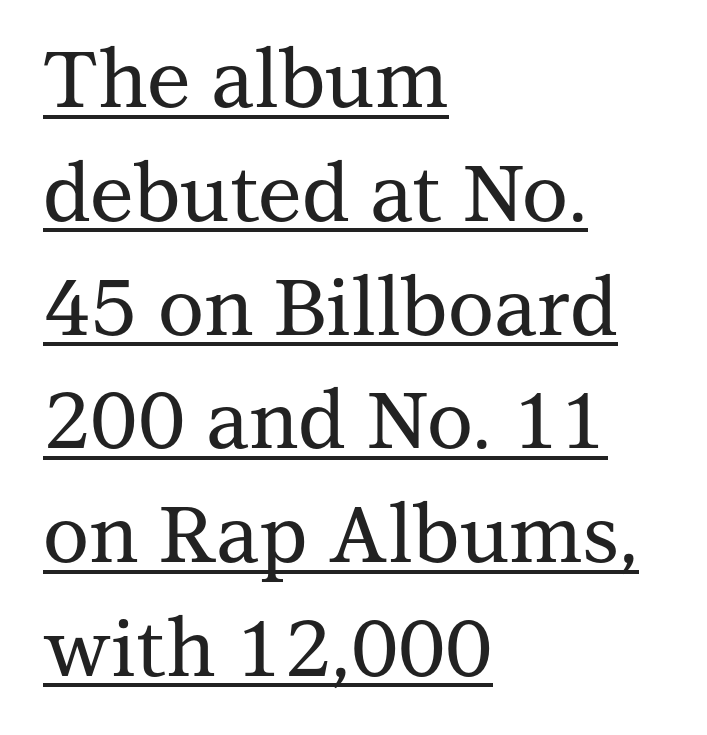
Q: Is the text italic (slanted)? A: No, it is upright.
Q: Is the typeface a serif or a sans-serif typeface? A: Serif.
Q: Is the text underlined? A: Yes.
Q: How is the paragraph aligned? A: Left-aligned.
Q: Is the spacing between letters normal or unusually wide? A: Normal.
Q: Is the spacing between lines tight, normal or loose? A: Normal.
Q: Width (condensed, normal, or wide)? A: Normal.
Q: Stroke contrast? A: Medium.
Q: x-height? A: Medium.
Q: Monospaced? A: No.
